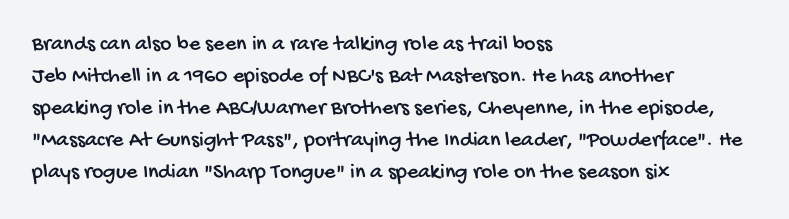
Q: Is the text underlined? A: No.
Q: How is the paragraph aligned? A: Left-aligned.
Q: Is the spacing between letters normal or unusually wide? A: Normal.
Q: Is the spacing between lines tight, normal or loose? A: Normal.
